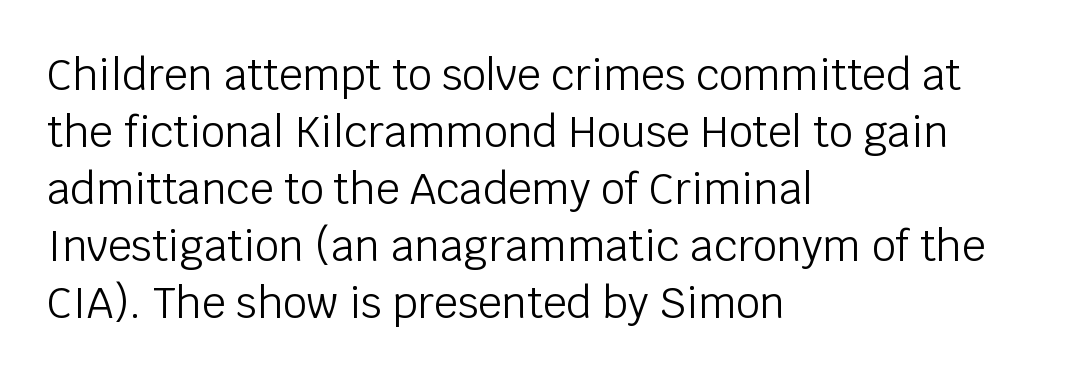
The image shows 42 px light sans-serif type, upright; set left-aligned, normal line spacing (1.36x), normal letter spacing, not underlined; low stroke contrast and a large x-height.
